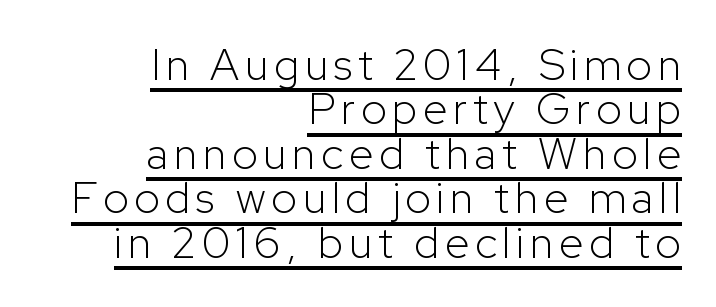
Q: Is the text bold? A: No.
Q: Is the text italic (slanted)? A: No, it is upright.
Q: Is the typeface a serif or a sans-serif typeface? A: Sans-serif.
Q: Is the text underlined? A: Yes.
Q: How is the paragraph aligned? A: Right-aligned.
Q: Is the spacing between lines tight, normal or loose? A: Tight.
Q: Width (condensed, normal, or wide)? A: Normal.
Q: Stroke contrast? A: Low.
Q: x-height? A: Medium.
Q: Monospaced? A: No.
